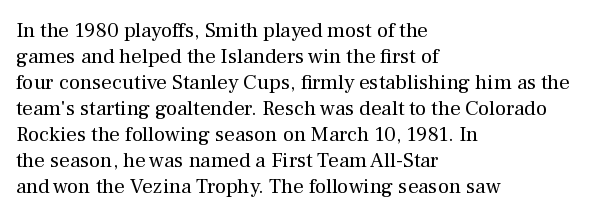
The image shows 21 px text type, upright; set left-aligned, line spacing 1.24x, normal letter spacing, not underlined.
